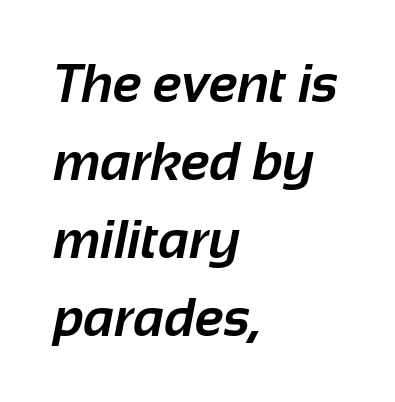
Q: Is the text bold? A: Yes.
Q: Is the typeface a serif or a sans-serif typeface? A: Sans-serif.
Q: Is the text underlined? A: No.
Q: How is the paragraph aligned? A: Left-aligned.
Q: Is the spacing between letters normal or unusually wide? A: Normal.
Q: Is the spacing between lines tight, normal or loose? A: Normal.
Q: Width (condensed, normal, or wide)? A: Normal.
Q: Stroke contrast? A: Low.
Q: x-height? A: Medium.
Q: Monospaced? A: No.
